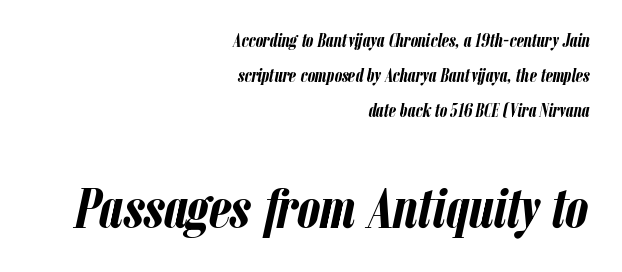
Q: Is the text bold? A: Yes.
Q: Is the text italic (slanted)? A: Yes, it leans right by about 12 degrees.
Q: Is the text underlined? A: No.
Q: How is the paragraph aligned? A: Right-aligned.
Q: Is the spacing between letters normal or unusually wide? A: Normal.
Q: Which block of text is set in a larger size, the first (top) or the second (bottom)? A: The second (bottom) one.
Q: Width (condensed, normal, or wide)? A: Condensed.
Q: Stroke contrast? A: Low.
Q: x-height? A: Medium.
Q: Monospaced? A: No.
